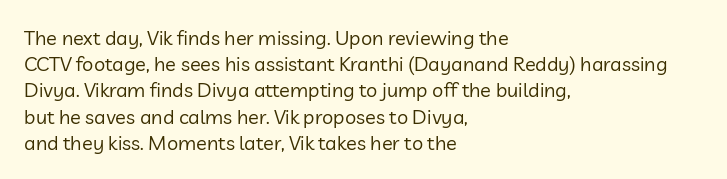
No chunkiness to these letters — they're not bold. Alignment: flush left. Do the letters lean? They stand straight. Horizontal bands of white between lines are of average thickness. Has an underline been added? It has not. Is the letter spacing exaggerated? No — it looks like the ordinary default.
